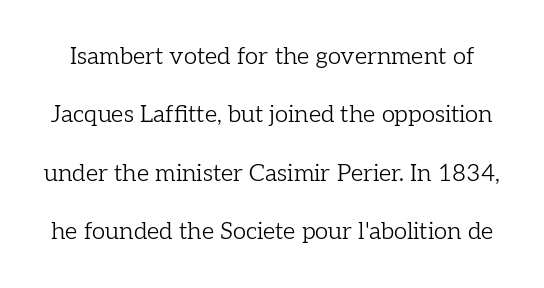
{"italic": "no", "bold": "no", "underline": "no", "line_spacing": "loose", "line_spacing_ratio": 2.43, "letter_spacing": "normal", "letter_spacing_em": 0.0, "glyph_px": 24}
